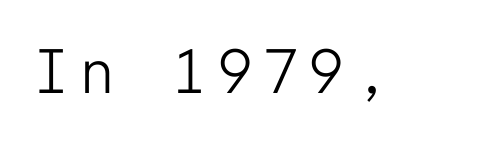
Q: Is the text bold? A: No.
Q: Is the text italic (slanted)? A: No, it is upright.
Q: Is the typeface a serif or a sans-serif typeface? A: Sans-serif.
Q: Is the text underlined? A: No.
Q: Width (condensed, normal, or wide)? A: Normal.
Q: Stroke contrast? A: Low.
Q: x-height? A: Medium.
Q: Monospaced? A: Yes.
